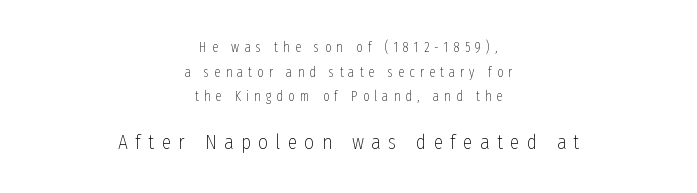
{"italic": "no", "bold": "no", "underline": "no", "align": "center", "line_spacing_ratio": 1.76, "letter_spacing": "wide", "letter_spacing_em": 0.36, "larger_block": "second", "size_ratio": 1.5, "glyph_px": 21}
